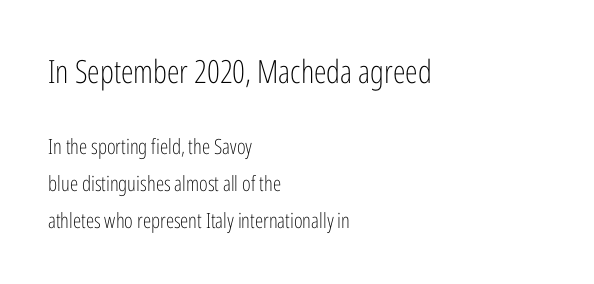
Q: Is the text bold? A: No.
Q: Is the text italic (slanted)? A: No, it is upright.
Q: Is the typeface a serif or a sans-serif typeface? A: Sans-serif.
Q: Is the text underlined? A: No.
Q: How is the paragraph aligned? A: Left-aligned.
Q: Is the spacing between letters normal or unusually wide? A: Normal.
Q: Which block of text is set in a larger size, the first (top) or the second (bottom)? A: The first (top) one.
Q: Width (condensed, normal, or wide)? A: Condensed.
Q: Stroke contrast? A: Low.
Q: x-height? A: Medium.
Q: Monospaced? A: No.
